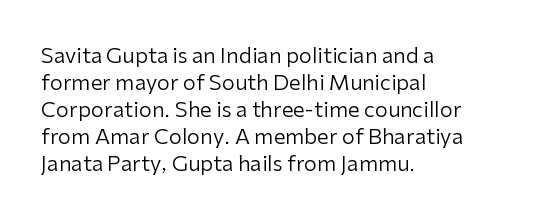
{"italic": "no", "bold": "no", "underline": "no", "align": "left", "line_spacing": "normal", "line_spacing_ratio": 1.28, "letter_spacing": "normal", "letter_spacing_em": 0.0, "glyph_px": 21}
